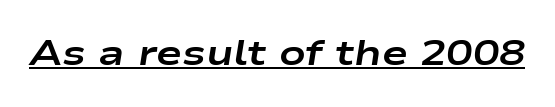
Is this a fixed-width face? No — the glyphs have proportional, varying widths. The face used here has a pronounced slope to its letters. Like a heading marked for emphasis, these lines bear an underscore. A full-strength bold gives these letters their thick strokes. The passage shown has conventional tracking throughout.
